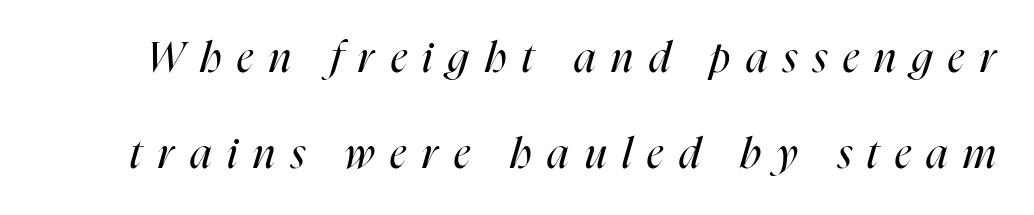
In terms of posture, this sample is oblique. If you measured baseline to baseline, you'd find a long distance. Loose tracking; the words dissolve into strings of separated letters. These glyphs show unthickened strokes, regular width or finer. Beneath every word, the page is bare.
